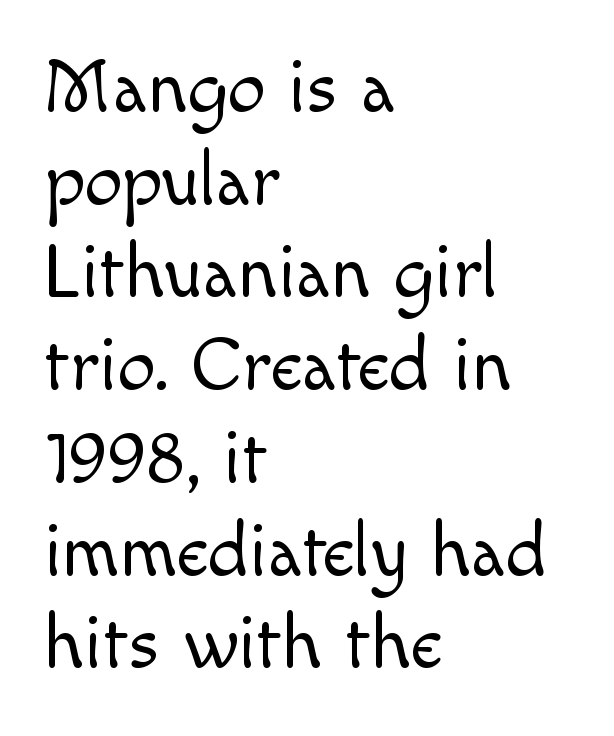
{"serif": "no", "italic": "no", "bold": "no", "weight": "light", "width": "normal", "x_height": "small", "monospaced": "no", "underline": "no", "align": "left", "line_spacing_ratio": 1.22, "letter_spacing": "normal", "letter_spacing_em": 0.0, "glyph_px": 76}
